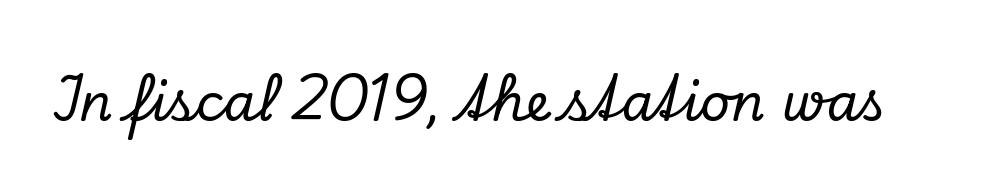
Has an underline been added? It has not. The passage shown is typed in a proportional face where columns would drift. The glyphs in this specimen are seriffed. Each word holds together tightly as a unit, with standard inter-letter gaps.
